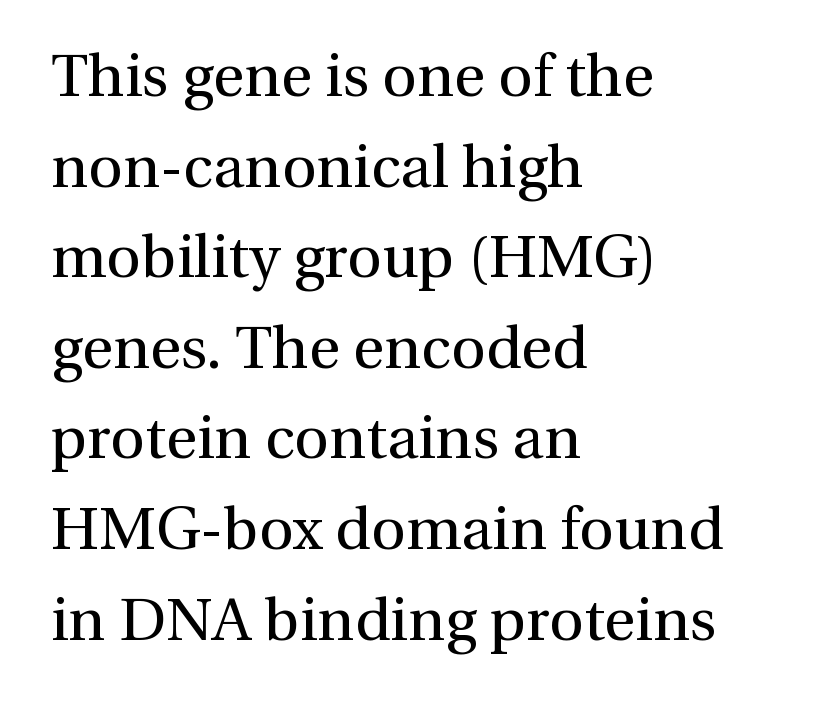
{"serif": "yes", "italic": "no", "bold": "no", "weight": "regular", "width": "normal", "stroke_contrast": "medium", "x_height": "medium", "monospaced": "no", "underline": "no", "align": "left", "line_spacing": "normal", "line_spacing_ratio": 1.51, "letter_spacing": "normal", "letter_spacing_em": 0.0, "glyph_px": 60}
